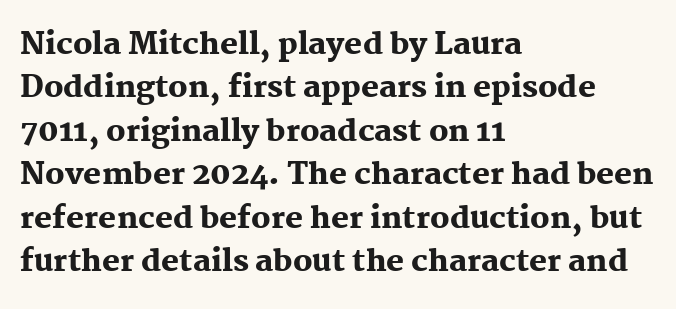
The compositor pushed each line to the left boundary. Ascenders rise straight up at ninety degrees. Compared with typical body copy, the letter spacing here is the same. No word sits above an underline. What kind of face is this? One with serifs.
